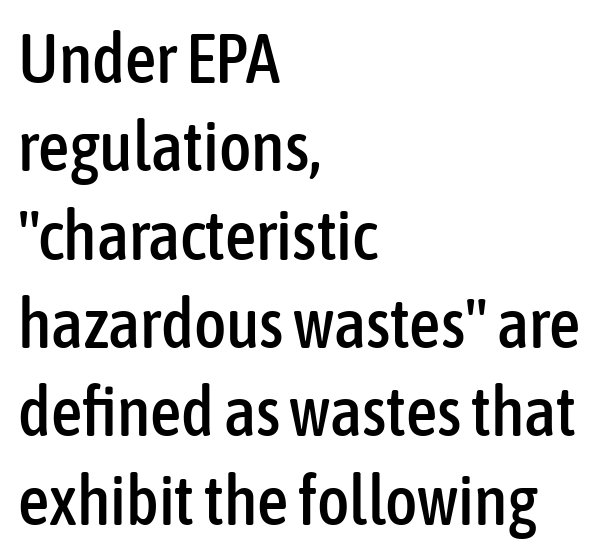
A student would call this left alignment; a typographer would say flush left, rag right. Each row of text sits above clean, open space. A typesetter would call this proportional, since set widths differ per character. The lettering stays uniformly vertical, giving the passage a roman look. Tracking value appears to be zero — textbook default spacing. The typeface chosen for these lines omits serifs.
